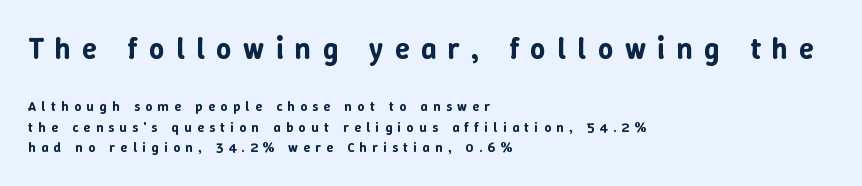
The image shows 30 px text type, upright; set left-aligned, normal line spacing (1.47x), unusually wide letter spacing (+0.38 em), not underlined; the first (top) block is 2.14x larger; low stroke contrast and a medium x-height.
